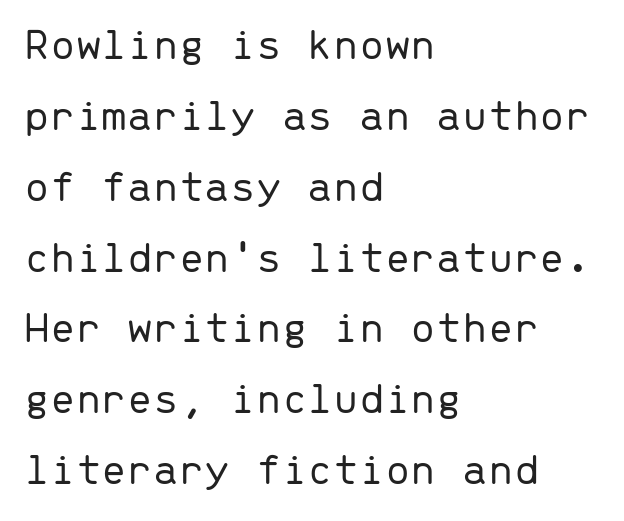
Q: Is the text bold? A: No.
Q: Is the text italic (slanted)? A: No, it is upright.
Q: Is the typeface a serif or a sans-serif typeface? A: Sans-serif.
Q: Is the text underlined? A: No.
Q: How is the paragraph aligned? A: Left-aligned.
Q: Is the spacing between letters normal or unusually wide? A: Normal.
Q: Is the spacing between lines tight, normal or loose? A: Normal.
Q: Width (condensed, normal, or wide)? A: Normal.
Q: Stroke contrast? A: Low.
Q: x-height? A: Medium.
Q: Monospaced? A: Yes.
